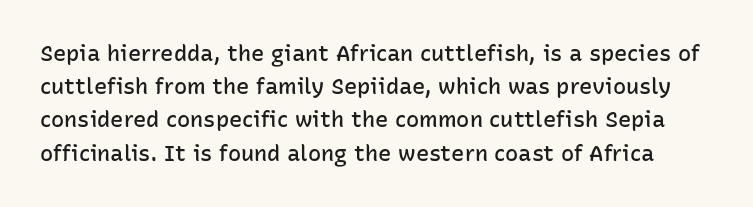
Q: Is the text bold? A: Semi-bold.
Q: Is the text italic (slanted)? A: No, it is upright.
Q: Is the text underlined? A: No.
Q: Is the spacing between letters normal or unusually wide? A: Normal.
Q: Is the spacing between lines tight, normal or loose? A: Normal.
